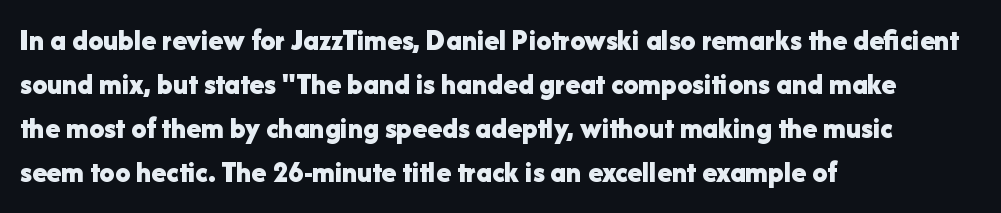
Only glyphs here, with clear space below each row. Compared with typical body copy, the letter spacing here is the same. In terms of weight, the rendering is a true, heavy bold. Does the type have serifs? No, each stem ends abruptly. The letters stand upright; this is a roman face.
